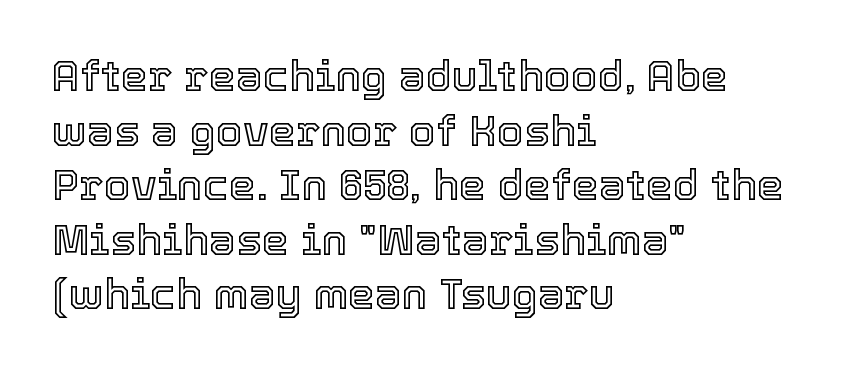
The typesetter chose a ragged-right arrangement here. The letters advance in unequal steps, a hallmark of proportional type. The foot of each line stays bare and open. Leading matches the norm, producing a regular column.
